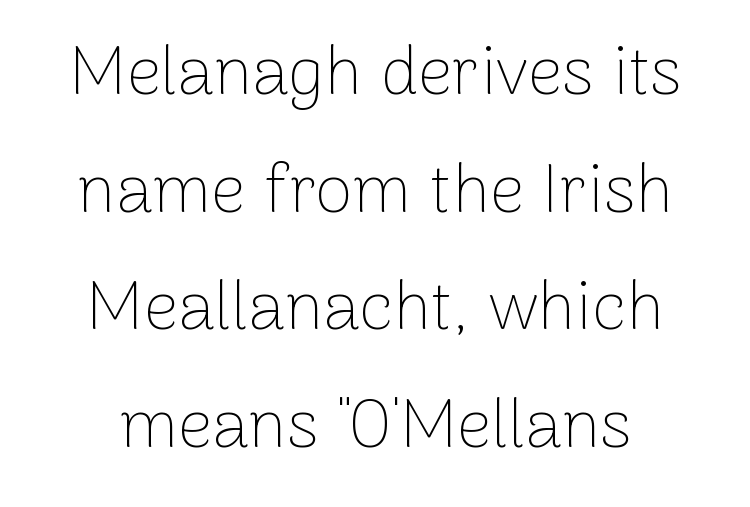
The string is rendered with underlining switched off. Spacing verdict: proportional, widths tailored to each character. The font's upright variant was chosen for this text. Reading down the block, each line starts at a different indent, mirrored at its end. Stem width sits at or under what a default text font uses.
